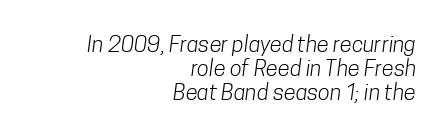
A light-to-regular cut is what we see here. Characters follow at the spacing the type designer built in. Does the copy run flush right? Yes — the right margin is perfectly even. The gap between lines stays unmarked. A typesetter would call this leading minimal, almost set solid.
